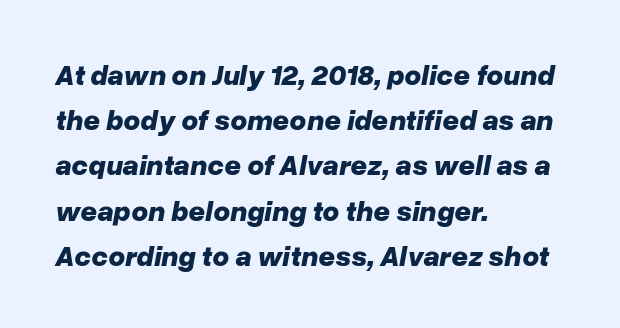
Q: Is the text bold? A: Yes.
Q: Is the text italic (slanted)? A: Yes, it leans right by about 10 degrees.
Q: Is the text underlined? A: No.
Q: How is the paragraph aligned? A: Left-aligned.
Q: Is the spacing between letters normal or unusually wide? A: Normal.
Q: Is the spacing between lines tight, normal or loose? A: Normal.
Q: Width (condensed, normal, or wide)? A: Normal.
Q: Stroke contrast? A: Low.
Q: x-height? A: Medium.
Q: Monospaced? A: No.
